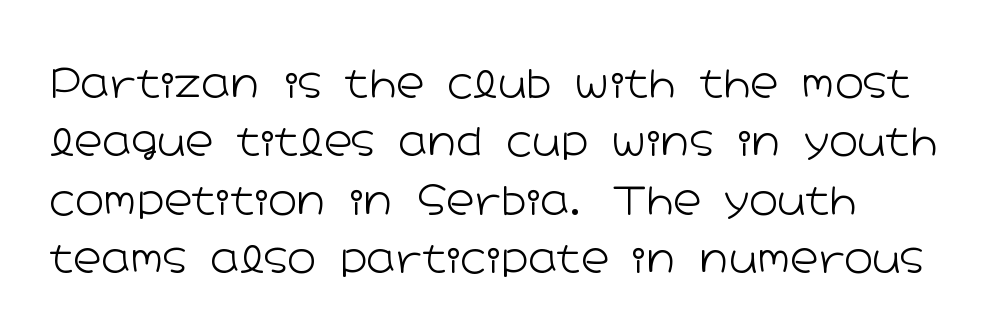
The image shows 39 px light, wide sans-serif type, upright; set left-aligned, normal line spacing (1.5x), normal letter spacing, not underlined; low stroke contrast and a medium x-height.
